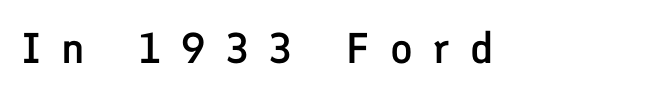
Check under the words: just untouched page. The font's upright variant was chosen for this text. The font is running at a semibold setting, under full bold. Glyph-to-glyph distance is far greater than everyday printed text.
